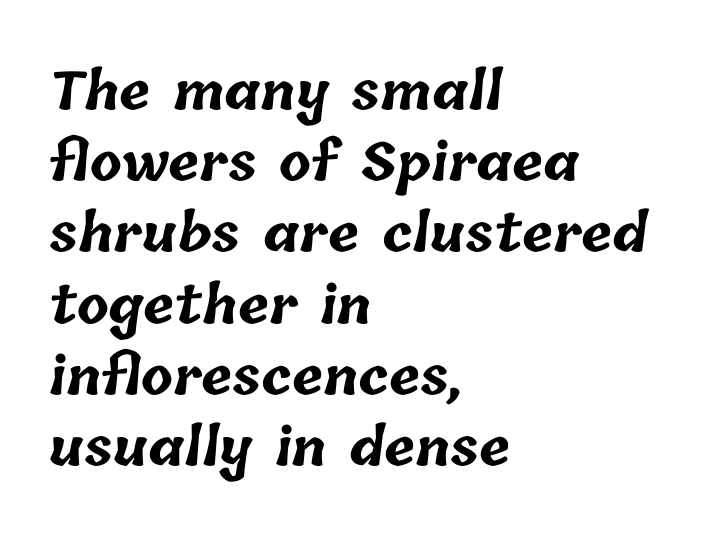
Q: Is the text bold? A: Yes.
Q: Is the text underlined? A: No.
Q: How is the paragraph aligned? A: Left-aligned.
Q: Is the spacing between letters normal or unusually wide? A: Normal.
Q: Is the spacing between lines tight, normal or loose? A: Normal.
Q: Width (condensed, normal, or wide)? A: Normal.
Q: Stroke contrast? A: Low.
Q: x-height? A: Medium.
Q: Monospaced? A: No.
